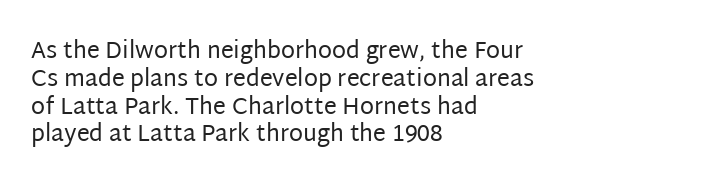
{"italic": "no", "bold": "no", "underline": "no", "align": "left", "line_spacing_ratio": 1.21, "letter_spacing": "normal", "letter_spacing_em": 0.0, "glyph_px": 23}
